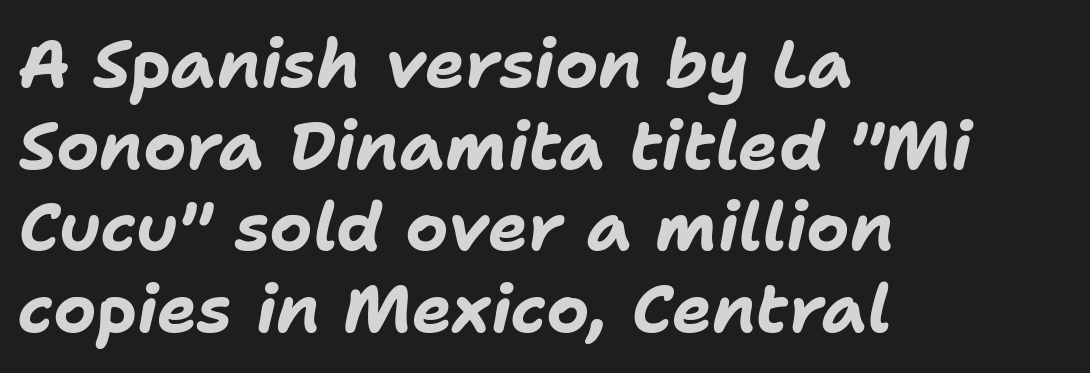
The image shows 67 px bold type, italic (leaning right); set left-aligned, line spacing 1.22x, normal letter spacing, not underlined; low stroke contrast and a medium x-height.
